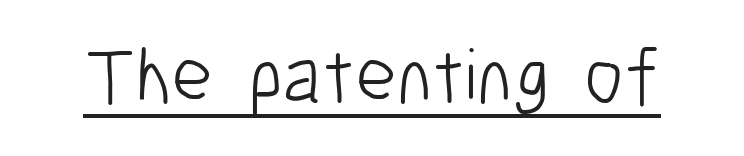
Q: Is the text bold? A: No.
Q: Is the text italic (slanted)? A: No, it is upright.
Q: Is the typeface a serif or a sans-serif typeface? A: Sans-serif.
Q: Is the text underlined? A: Yes.
Q: Is the spacing between letters normal or unusually wide? A: Normal.
Q: Width (condensed, normal, or wide)? A: Condensed.
Q: Stroke contrast? A: Low.
Q: x-height? A: Medium.
Q: Monospaced? A: No.
